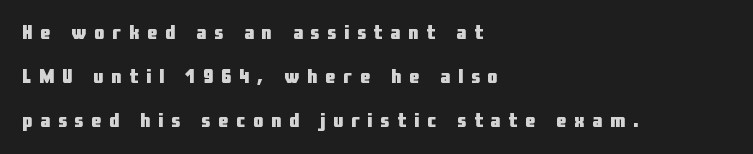
{"italic": "no", "bold": "yes", "underline": "no", "align": "left", "line_spacing": "loose", "line_spacing_ratio": 2.21, "letter_spacing": "wide", "letter_spacing_em": 0.4, "glyph_px": 20}
